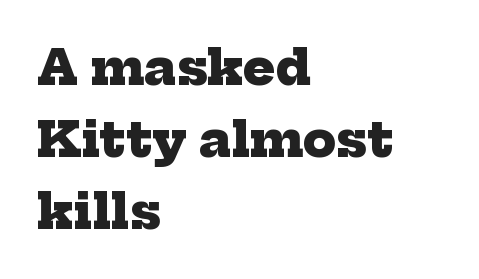
Q: Is the text bold? A: Yes.
Q: Is the typeface a serif or a sans-serif typeface? A: Serif.
Q: Is the text underlined? A: No.
Q: How is the paragraph aligned? A: Left-aligned.
Q: Is the spacing between letters normal or unusually wide? A: Normal.
Q: Is the spacing between lines tight, normal or loose? A: Normal.
Q: Width (condensed, normal, or wide)? A: Normal.
Q: Stroke contrast? A: Low.
Q: x-height? A: Medium.
Q: Monospaced? A: No.
